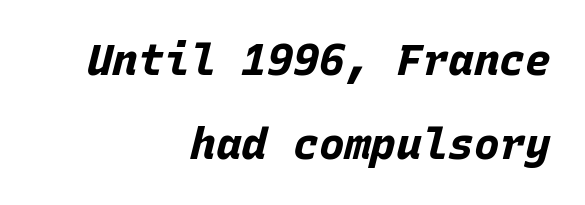
Q: Is the text bold? A: Yes.
Q: Is the text italic (slanted)? A: Yes, it leans right by about 15 degrees.
Q: Is the text underlined? A: No.
Q: How is the paragraph aligned? A: Right-aligned.
Q: Is the spacing between letters normal or unusually wide? A: Normal.
Q: Is the spacing between lines tight, normal or loose? A: Loose.
Q: Width (condensed, normal, or wide)? A: Normal.
Q: Stroke contrast? A: Low.
Q: x-height? A: Large.
Q: Monospaced? A: Yes.
